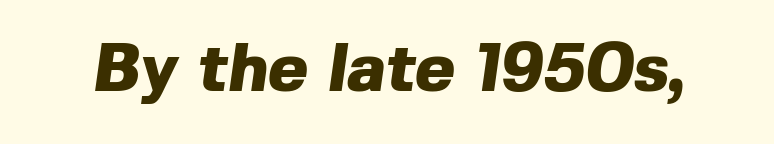
Does the type have serifs? No, each stem ends abruptly. The strip under each line holds only bare page. Between one letter and the next there's only the usual sliver of space. Look at the stroke-to-counter ratio: heavy, a bold. A typesetter would call this proportional, since set widths differ per character.
